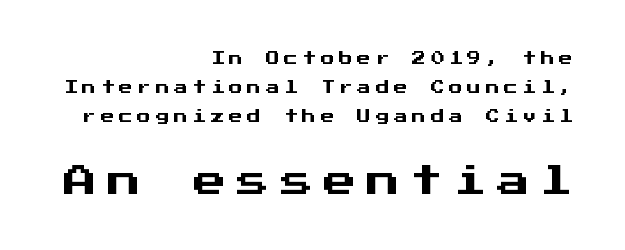
Loosely led — the rows are spread out. Typeset ragged left — the right edge is the straight one. Character size in the trailing block exceeds that of the leading block. Each letter, wide or thin by design, is forced into the same width here. The axis of the letterforms is exactly vertical. The tracking reads as deliberately expanded to a designer's eye.
